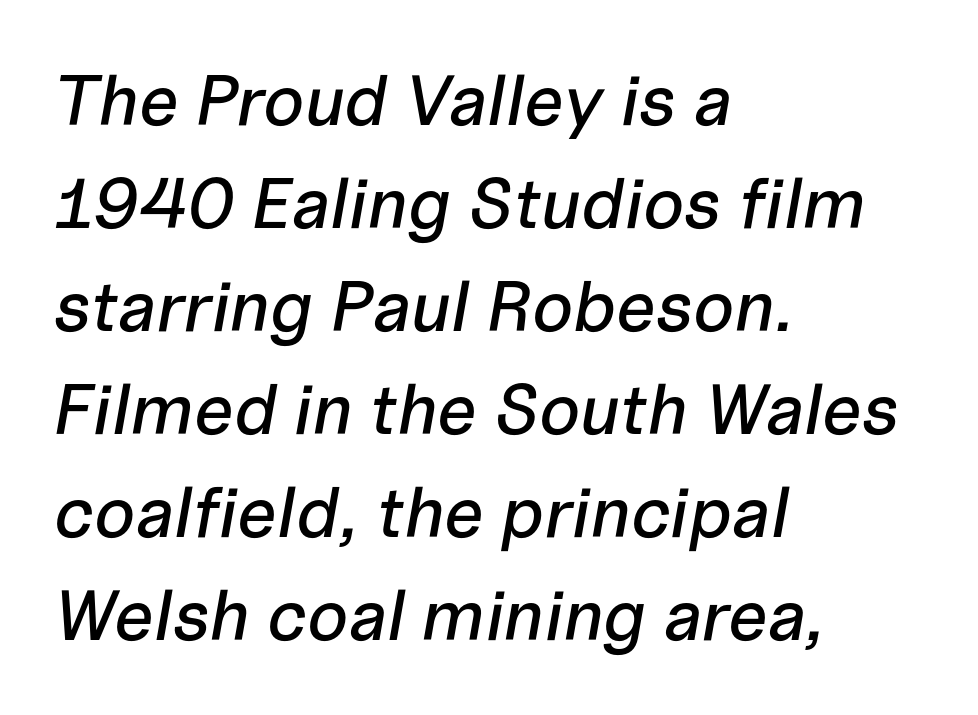
The image shows 71 px text type, italic (leaning right); set left-aligned, normal line spacing (1.45x), normal letter spacing, not underlined; low stroke contrast and a medium x-height.
